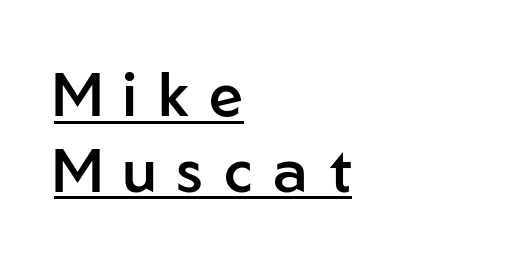
When letters stand straight like this, we call the style roman or upright. If you drew a ruler down the left edge, every line would touch it. Stroke thickness is moderately raised; the sample reads as semibold. The rendering uses the underline text-decoration.
